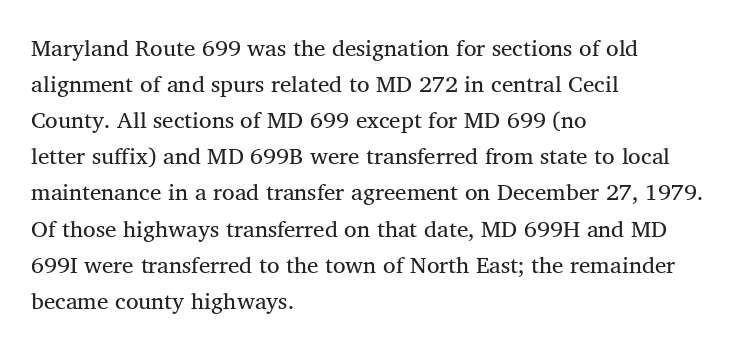
Q: Is the text bold? A: No.
Q: Is the text italic (slanted)? A: No, it is upright.
Q: Is the text underlined? A: No.
Q: How is the paragraph aligned? A: Left-aligned.
Q: Is the spacing between letters normal or unusually wide? A: Normal.
Q: Is the spacing between lines tight, normal or loose? A: Normal.
